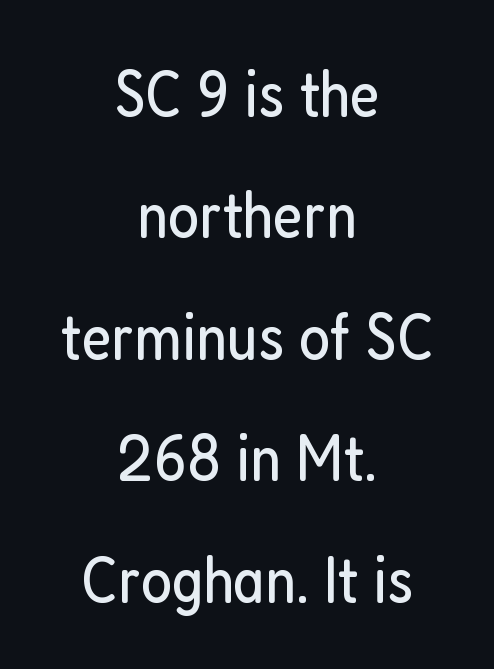
The image shows 66 px regular-weight, condensed sans-serif type, upright; set centered, line spacing 1.84x, normal letter spacing, not underlined; low stroke contrast and a medium x-height.
